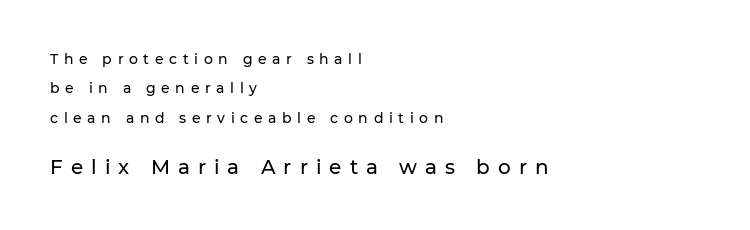
The rendering enlarges the type as you move from the upper chunk to the lower. The strip under each line holds only bare page. Caption: expanded tracking, letters set apart. Caption: multi-line text, flush left, ragged right. In terms of leading, this rendering errs on the spacious side. These lines were composed using upright roman letters.
